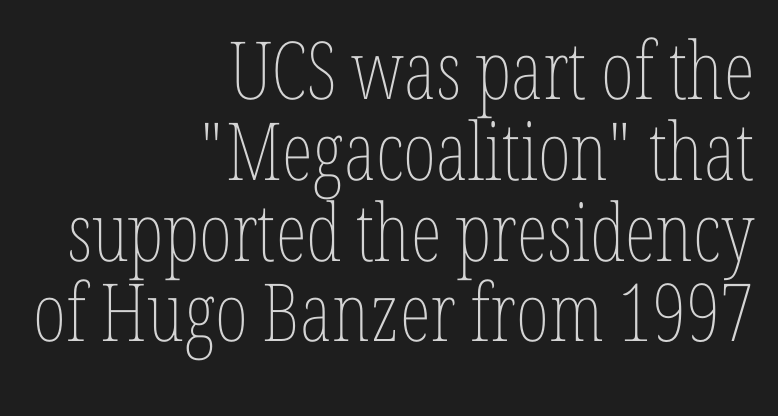
Q: Is the text bold? A: No.
Q: Is the text italic (slanted)? A: No, it is upright.
Q: Is the text underlined? A: No.
Q: How is the paragraph aligned? A: Right-aligned.
Q: Is the spacing between letters normal or unusually wide? A: Normal.
Q: Is the spacing between lines tight, normal or loose? A: Tight.
Q: Width (condensed, normal, or wide)? A: Condensed.
Q: Stroke contrast? A: Low.
Q: x-height? A: Medium.
Q: Monospaced? A: No.
